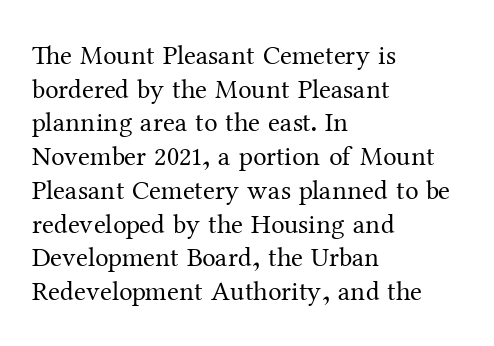
The image shows 27 px text type, upright; set left-aligned, normal line spacing (1.25x), normal letter spacing, not underlined.
